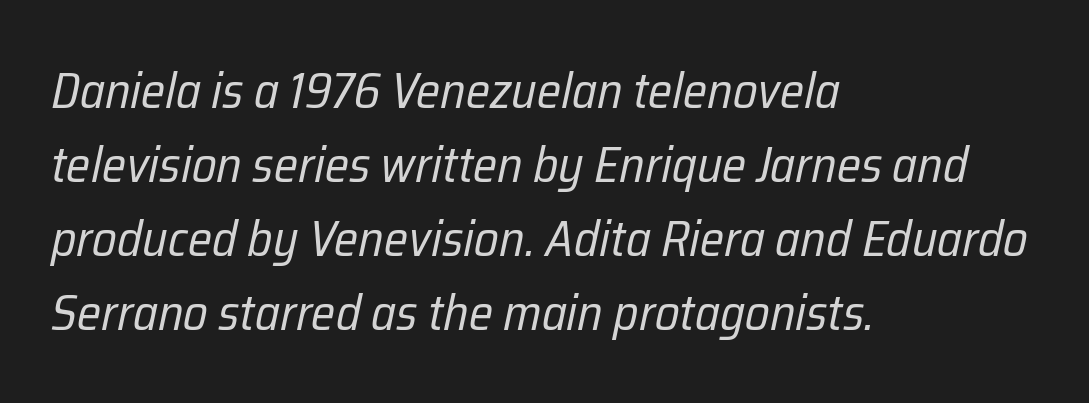
The image shows 50 px regular-weight, condensed type, italic (leaning right); set left-aligned, normal line spacing (1.48x), normal letter spacing, not underlined; low stroke contrast and a medium x-height.
